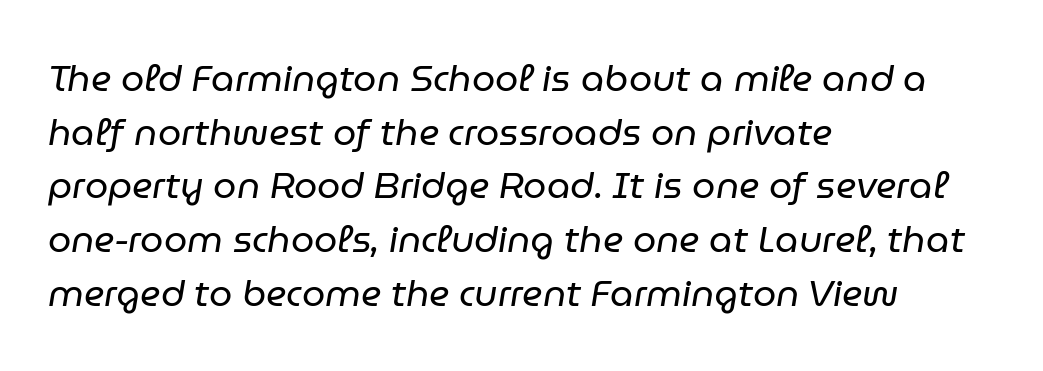
Q: Is the text bold? A: No.
Q: Is the text italic (slanted)? A: Yes, it leans right by about 9 degrees.
Q: Is the text underlined? A: No.
Q: How is the paragraph aligned? A: Left-aligned.
Q: Is the spacing between letters normal or unusually wide? A: Normal.
Q: Is the spacing between lines tight, normal or loose? A: Normal.
Q: Width (condensed, normal, or wide)? A: Normal.
Q: Stroke contrast? A: Low.
Q: x-height? A: Medium.
Q: Monospaced? A: No.
